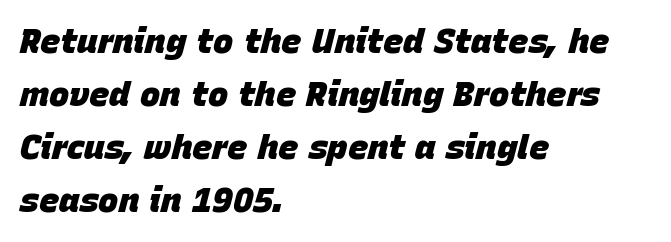
The rendering uses natural spacing where letterforms have individual widths. Is the letter spacing exaggerated? No — it looks like the ordinary default. These words are printed bold, with thick strokes throughout. It's the slanting kind of type. Visually the block forms a straight wall on the left and a jagged coastline on the right. The block of text has a typical density, with ordinary space between rows.
